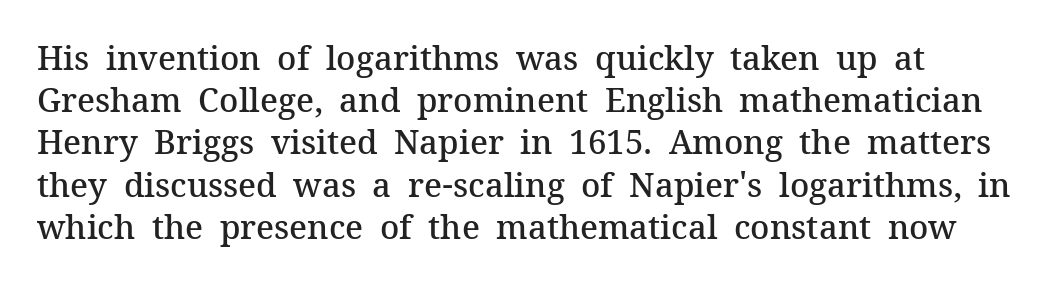
{"serif": "yes", "italic": "no", "bold": "semi", "weight": "semibold", "width": "normal", "stroke_contrast": "medium", "x_height": "medium", "monospaced": "no", "underline": "no", "line_spacing": "normal", "line_spacing_ratio": 1.28, "letter_spacing": "normal", "letter_spacing_em": 0.0, "glyph_px": 33}
